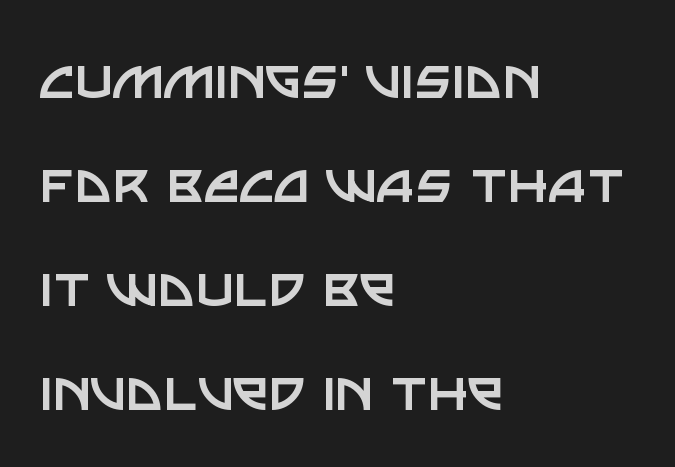
The image shows 65 px regular-weight sans-serif type, upright; set left-aligned, normal line spacing (1.6x), normal letter spacing, not underlined; low stroke contrast and a large x-height.
